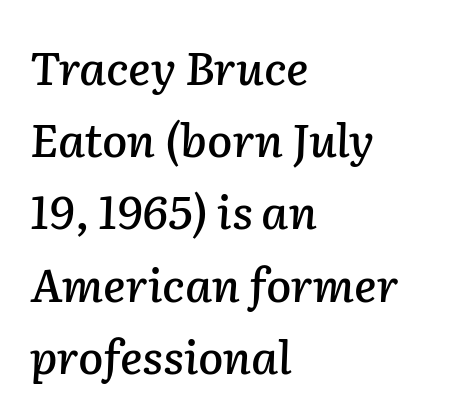
Does the lettering tilt? It does — this is italic. Looks like regular typesetting: each glyph gets only the width it needs. Descender tails drop into unmarked territory. No extra tracking has been applied to these lines. This rendering uses left alignment, leaving the right contour irregular. Horizontal bands of white between lines are of average thickness.
